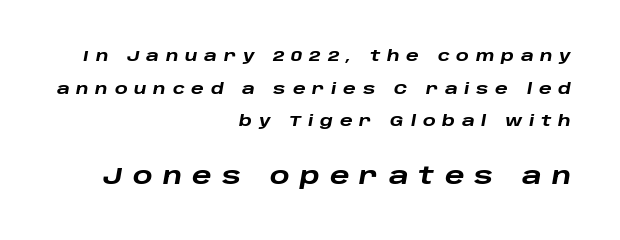
The image shows 23 px bold type, italic (leaning right); set right-aligned, loose line spacing (2.17x), unusually wide letter spacing (+0.45 em), not underlined; the second (bottom) block is 1.53x larger.
